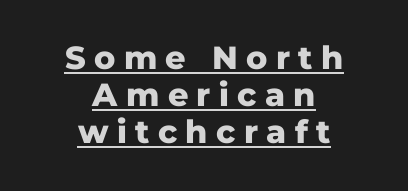
{"serif": "no", "italic": "no", "bold": "yes", "weight": "heavy", "width": "normal", "stroke_contrast": "low", "x_height": "medium", "monospaced": "no", "underline": "yes", "align": "center", "line_spacing_ratio": 1.16, "letter_spacing": "wide", "letter_spacing_em": 0.26, "glyph_px": 32}
